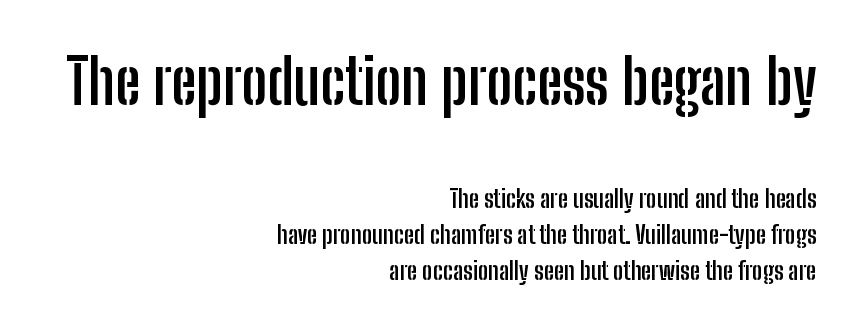
Q: Is the text bold? A: Yes.
Q: Is the text italic (slanted)? A: No, it is upright.
Q: Is the typeface a serif or a sans-serif typeface? A: Sans-serif.
Q: Is the text underlined? A: No.
Q: How is the paragraph aligned? A: Right-aligned.
Q: Is the spacing between letters normal or unusually wide? A: Normal.
Q: Is the spacing between lines tight, normal or loose? A: Normal.
Q: Which block of text is set in a larger size, the first (top) or the second (bottom)? A: The first (top) one.
Q: Width (condensed, normal, or wide)? A: Condensed.
Q: Stroke contrast? A: Low.
Q: x-height? A: Medium.
Q: Monospaced? A: No.
